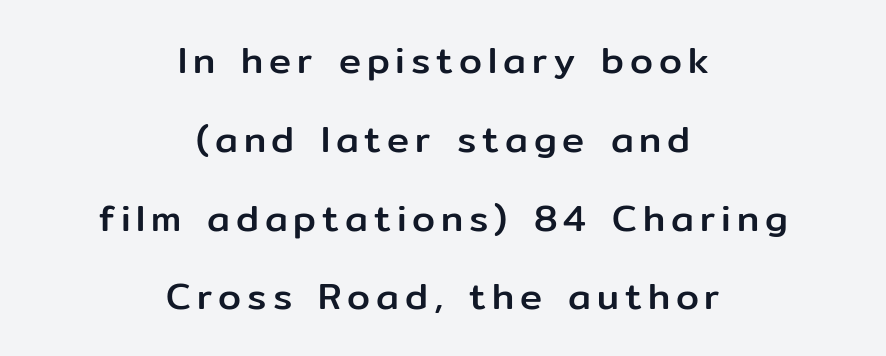
Q: Is the text italic (slanted)? A: No, it is upright.
Q: Is the typeface a serif or a sans-serif typeface? A: Sans-serif.
Q: Is the text underlined? A: No.
Q: How is the paragraph aligned? A: Centered.
Q: Is the spacing between lines tight, normal or loose? A: Loose.
Q: Width (condensed, normal, or wide)? A: Normal.
Q: Stroke contrast? A: Low.
Q: x-height? A: Medium.
Q: Monospaced? A: No.
